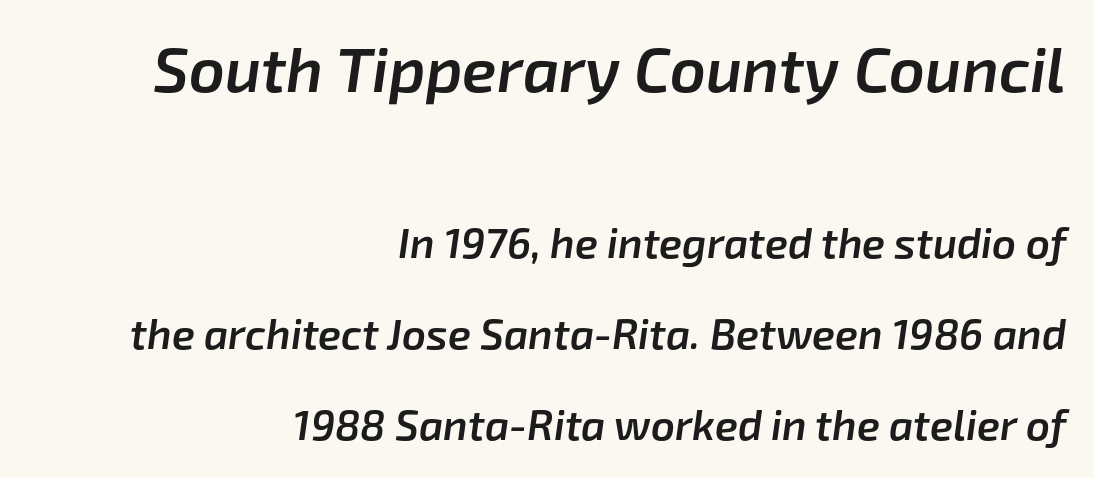
Q: Is the text bold? A: Semi-bold.
Q: Is the text italic (slanted)? A: Yes, it leans right by about 8 degrees.
Q: Is the text underlined? A: No.
Q: How is the paragraph aligned? A: Right-aligned.
Q: Is the spacing between letters normal or unusually wide? A: Normal.
Q: Is the spacing between lines tight, normal or loose? A: Loose.
Q: Which block of text is set in a larger size, the first (top) or the second (bottom)? A: The first (top) one.
Q: Width (condensed, normal, or wide)? A: Normal.
Q: Stroke contrast? A: Low.
Q: x-height? A: Medium.
Q: Monospaced? A: No.
